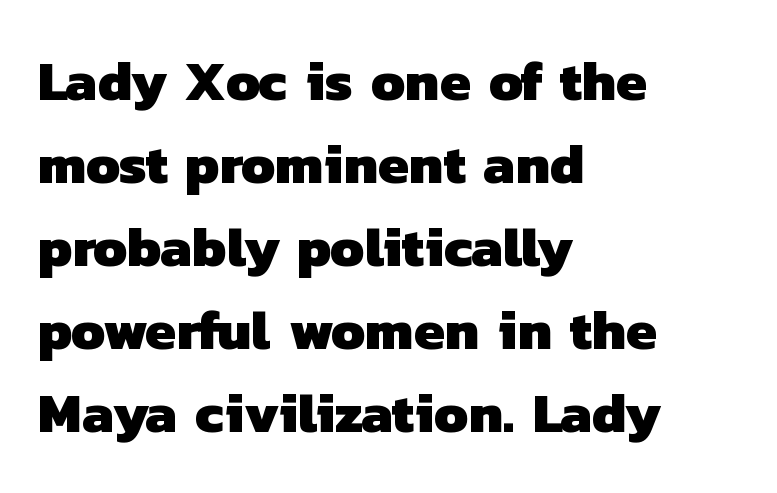
{"serif": "no", "bold": "yes", "weight": "heavy", "width": "normal", "stroke_contrast": "low", "x_height": "medium", "monospaced": "no", "underline": "no", "align": "left", "line_spacing": "normal", "line_spacing_ratio": 1.48, "letter_spacing": "normal", "letter_spacing_em": 0.0, "glyph_px": 56}
